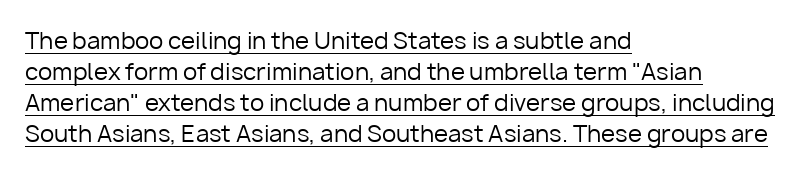
Q: Is the text bold? A: No.
Q: Is the text italic (slanted)? A: No, it is upright.
Q: Is the text underlined? A: Yes.
Q: How is the paragraph aligned? A: Left-aligned.
Q: Is the spacing between letters normal or unusually wide? A: Normal.
Q: Is the spacing between lines tight, normal or loose? A: Normal.
